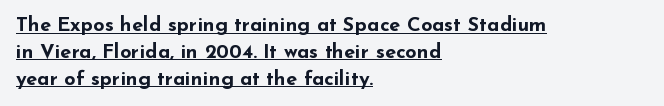
The image shows 20 px bold type, upright; set left-aligned, normal line spacing (1.34x), normal letter spacing, underlined.
